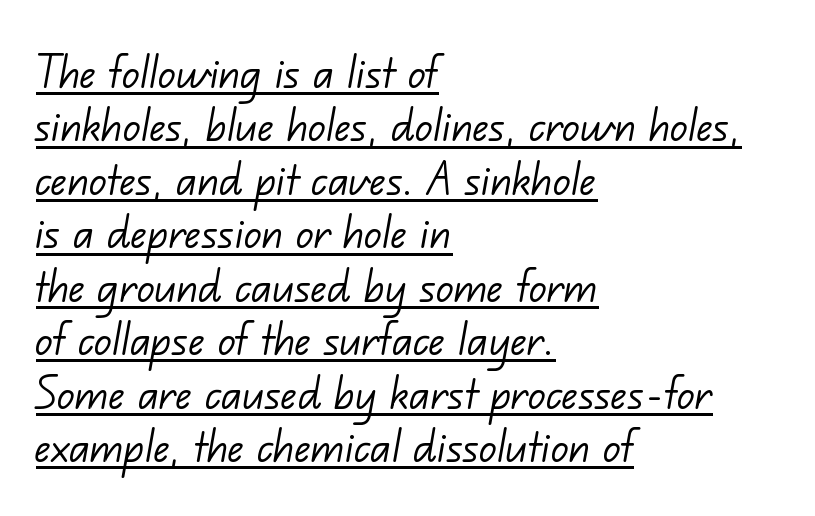
Note the varied advance widths — an 'i' is clearly narrower than an 'm'. What stands out about the letter spacing? Nothing — it is the standard amount. I'd call this a sans setting — the letters go barefoot. Quick note: interline space is minimal. Each stroke keeps to a modest, everyday thickness or less. A classic flush-left, rag-right setting is used for this passage.
